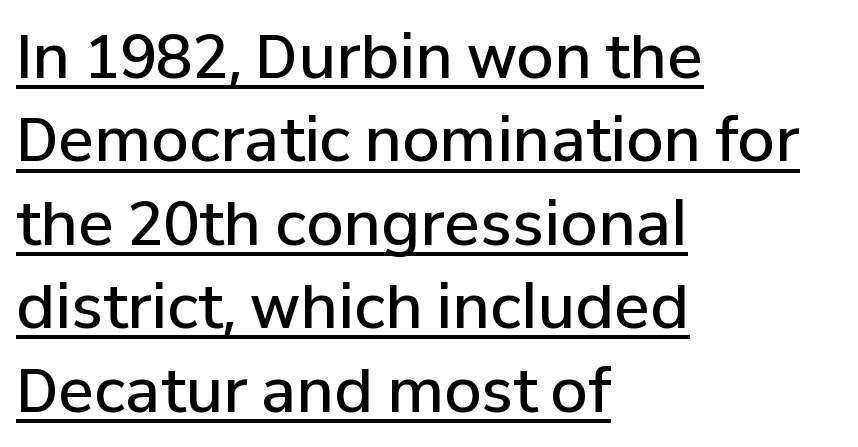
Nope, no serifs anywhere on these letters. Left-aligned paragraph, ragged on the right. Underlining? Definitely there. Posture: upright roman. A typesetter would call this zero additional tracking.
